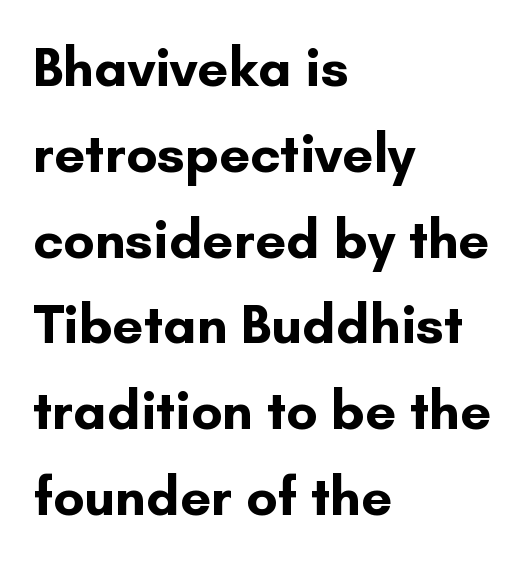
{"serif": "no", "italic": "no", "bold": "yes", "weight": "bold", "width": "normal", "stroke_contrast": "low", "x_height": "small", "monospaced": "no", "underline": "no", "align": "left", "line_spacing": "normal", "line_spacing_ratio": 1.56, "letter_spacing": "normal", "letter_spacing_em": 0.0, "glyph_px": 55}
